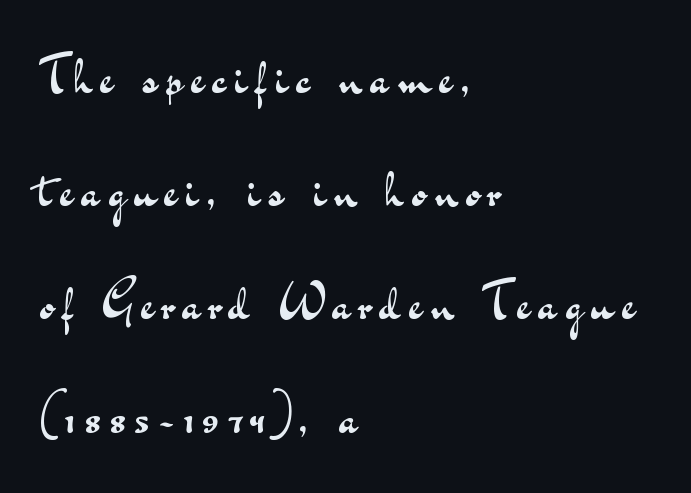
{"serif": "no", "bold": "no", "weight": "regular", "width": "wide", "stroke_contrast": "medium", "x_height": "small", "monospaced": "no", "underline": "no", "align": "left", "line_spacing": "loose", "line_spacing_ratio": 2.22, "glyph_px": 51}
